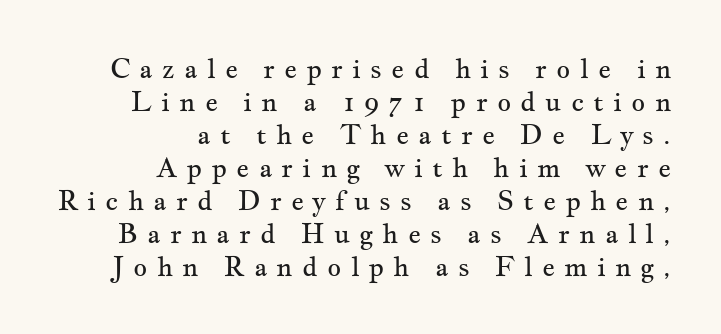
{"italic": "no", "bold": "no", "underline": "no", "align": "right", "line_spacing_ratio": 1.22, "letter_spacing": "wide", "letter_spacing_em": 0.34, "glyph_px": 27}
